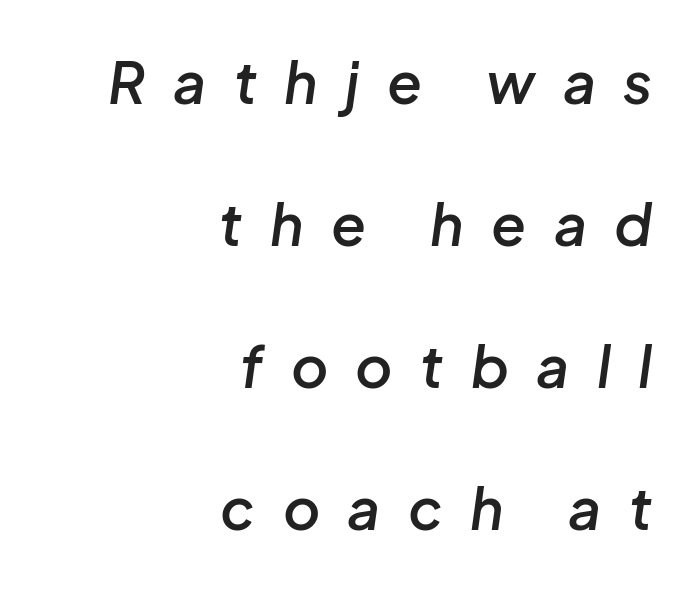
Q: Is the text bold? A: Semi-bold.
Q: Is the text italic (slanted)? A: Yes, it leans right by about 8 degrees.
Q: Is the text underlined? A: No.
Q: How is the paragraph aligned? A: Right-aligned.
Q: Is the spacing between letters normal or unusually wide? A: Unusually wide.
Q: Is the spacing between lines tight, normal or loose? A: Loose.
Q: Width (condensed, normal, or wide)? A: Normal.
Q: Stroke contrast? A: Low.
Q: x-height? A: Medium.
Q: Monospaced? A: No.
